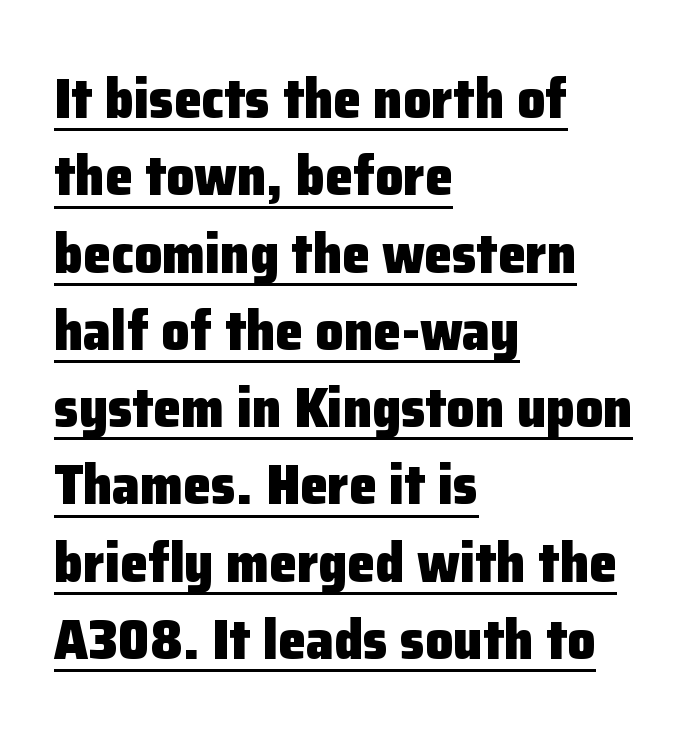
Q: Is the text bold? A: Yes.
Q: Is the text italic (slanted)? A: No, it is upright.
Q: Is the typeface a serif or a sans-serif typeface? A: Sans-serif.
Q: Is the text underlined? A: Yes.
Q: How is the paragraph aligned? A: Left-aligned.
Q: Is the spacing between letters normal or unusually wide? A: Normal.
Q: Is the spacing between lines tight, normal or loose? A: Normal.
Q: Width (condensed, normal, or wide)? A: Normal.
Q: Stroke contrast? A: Low.
Q: x-height? A: Medium.
Q: Monospaced? A: No.
